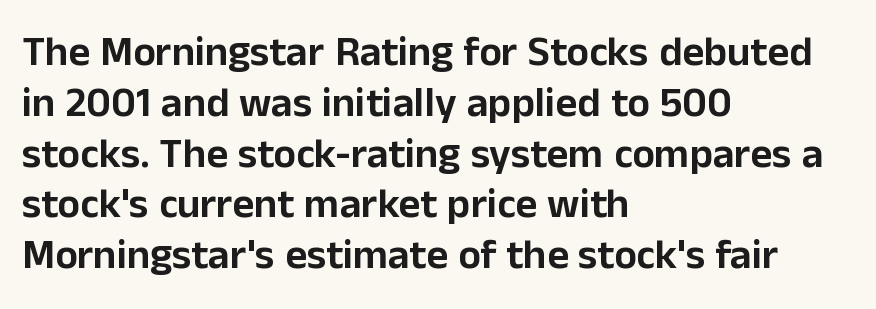
{"serif": "no", "italic": "no", "width": "normal", "stroke_contrast": "low", "x_height": "medium", "monospaced": "no", "underline": "no", "align": "left", "line_spacing_ratio": 1.21, "letter_spacing": "normal", "letter_spacing_em": 0.0, "glyph_px": 42}
